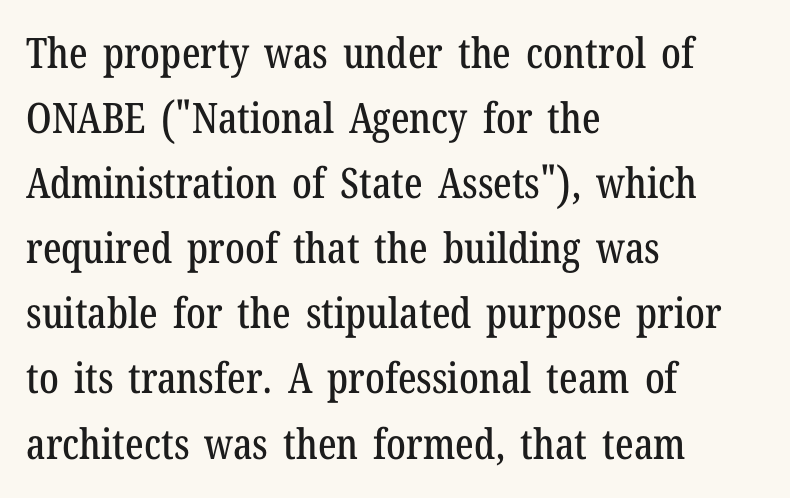
Q: Is the text italic (slanted)? A: No, it is upright.
Q: Is the typeface a serif or a sans-serif typeface? A: Serif.
Q: Is the text underlined? A: No.
Q: How is the paragraph aligned? A: Left-aligned.
Q: Is the spacing between letters normal or unusually wide? A: Normal.
Q: Is the spacing between lines tight, normal or loose? A: Normal.
Q: Width (condensed, normal, or wide)? A: Condensed.
Q: Stroke contrast? A: Low.
Q: x-height? A: Medium.
Q: Monospaced? A: No.
